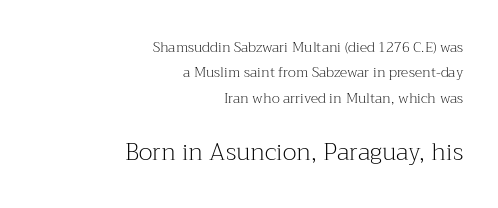
The image shows 24 px text type, upright; set right-aligned, line spacing 1.82x, normal letter spacing, not underlined; the second (bottom) block is 1.71x larger.
